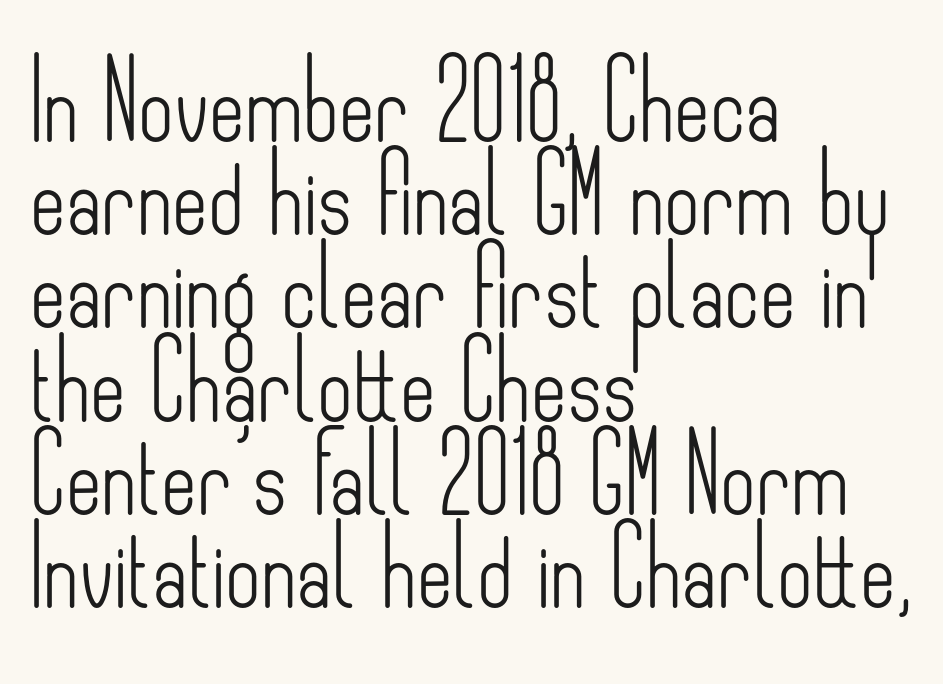
The image shows 77 px light, condensed sans-serif type, upright; set left-aligned, line spacing 1.21x, normal letter spacing, not underlined; low stroke contrast and a small x-height.
